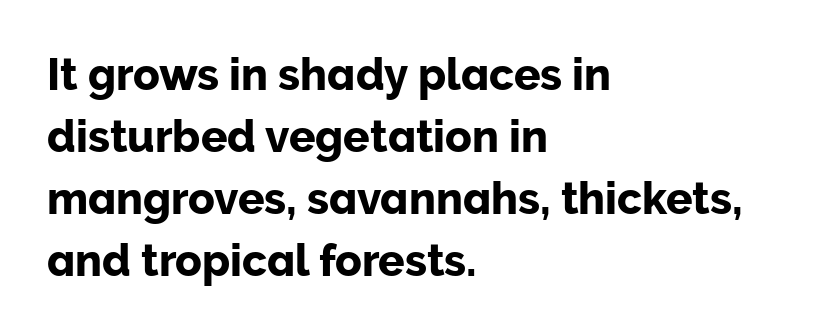
Q: Is the text italic (slanted)? A: No, it is upright.
Q: Is the typeface a serif or a sans-serif typeface? A: Sans-serif.
Q: Is the text underlined? A: No.
Q: How is the paragraph aligned? A: Left-aligned.
Q: Is the spacing between letters normal or unusually wide? A: Normal.
Q: Is the spacing between lines tight, normal or loose? A: Normal.
Q: Width (condensed, normal, or wide)? A: Normal.
Q: Stroke contrast? A: Low.
Q: x-height? A: Medium.
Q: Monospaced? A: No.
